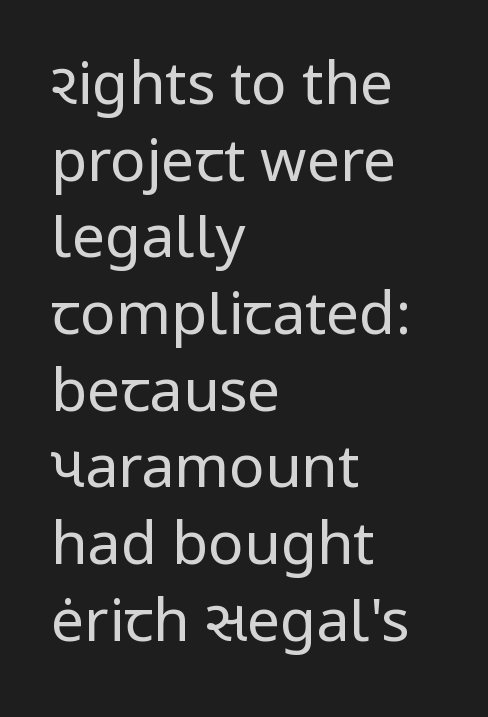
{"serif": "no", "italic": "no", "bold": "no", "weight": "regular", "width": "normal", "stroke_contrast": "low", "x_height": "medium", "monospaced": "no", "underline": "no", "align": "left", "line_spacing": "normal", "line_spacing_ratio": 1.3, "letter_spacing": "normal", "letter_spacing_em": 0.0, "glyph_px": 59}
